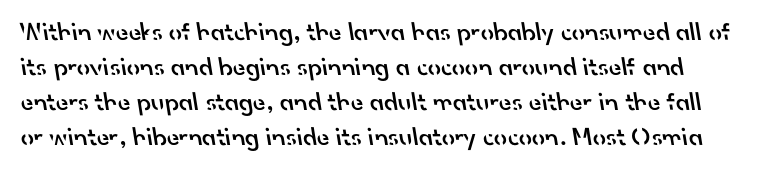
Q: Is the text bold? A: Semi-bold.
Q: Is the text underlined? A: No.
Q: Is the spacing between letters normal or unusually wide? A: Normal.
Q: Is the spacing between lines tight, normal or loose? A: Normal.
